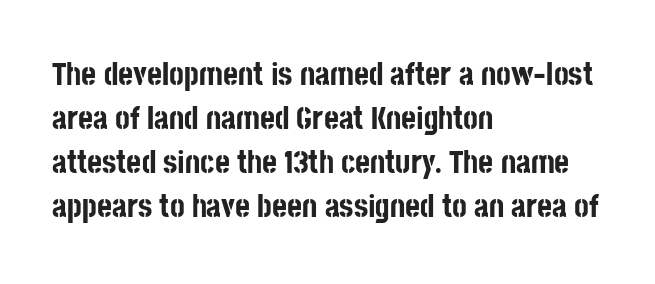
The image shows 32 px bold, condensed sans-serif type, upright; set left-aligned, normal line spacing (1.37x), normal letter spacing, not underlined; low stroke contrast and a large x-height.
